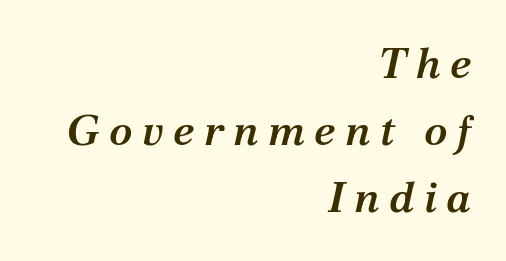
Q: Is the text bold? A: Semi-bold.
Q: Is the text italic (slanted)? A: Yes, it leans right by about 12 degrees.
Q: Is the typeface a serif or a sans-serif typeface? A: Serif.
Q: Is the text underlined? A: No.
Q: How is the paragraph aligned? A: Right-aligned.
Q: Is the spacing between letters normal or unusually wide? A: Unusually wide.
Q: Is the spacing between lines tight, normal or loose? A: Normal.
Q: Width (condensed, normal, or wide)? A: Normal.
Q: Stroke contrast? A: Medium.
Q: x-height? A: Medium.
Q: Monospaced? A: No.
